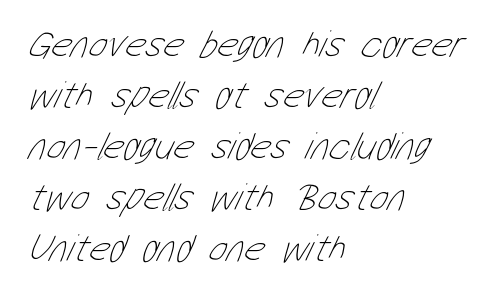
Successive baselines arrive at the customary interval. Proportional: the letters do not fall into vertical columns. Vertical stems look standard width or narrower in stroke. Rule under the text: the space is simply empty. The face used here is rendered with its standard letterfit. The rendering anchors every line to the left-hand side.
